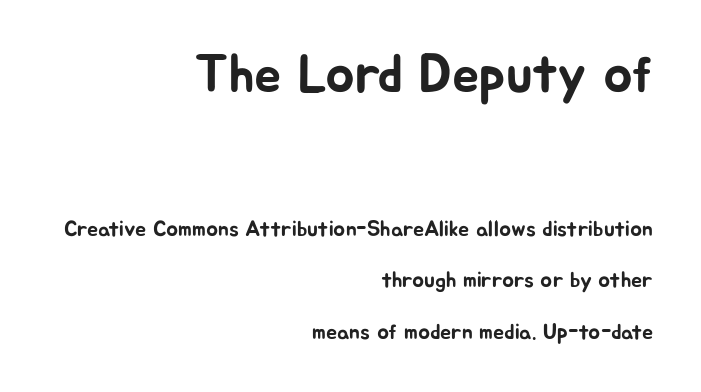
{"serif": "no", "italic": "no", "width": "normal", "stroke_contrast": "low", "x_height": "medium", "monospaced": "no", "underline": "no", "align": "right", "line_spacing": "loose", "line_spacing_ratio": 2.34, "letter_spacing": "normal", "letter_spacing_em": 0.0, "larger_block": "first", "size_ratio": 2.45, "glyph_px": 54}
